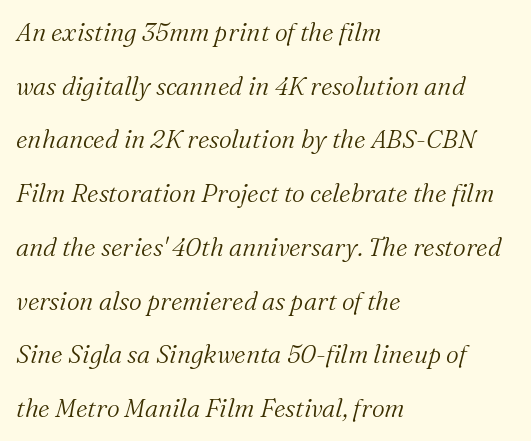
Q: Is the text bold? A: No.
Q: Is the text italic (slanted)? A: Yes, it leans right by about 16 degrees.
Q: Is the text underlined? A: No.
Q: How is the paragraph aligned? A: Left-aligned.
Q: Is the spacing between letters normal or unusually wide? A: Normal.
Q: Is the spacing between lines tight, normal or loose? A: Loose.
